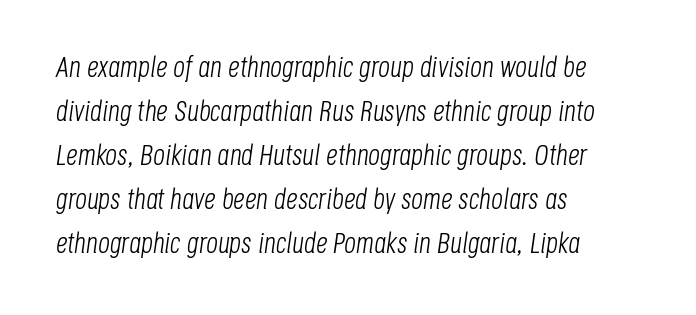
{"italic": "yes", "lean": "right", "slant_degrees": 8, "bold": "no", "weight": "light", "width": "condensed", "stroke_contrast": "low", "x_height": "large", "monospaced": "no", "underline": "no", "align": "left", "line_spacing": "normal", "line_spacing_ratio": 1.52, "letter_spacing": "normal", "letter_spacing_em": 0.0, "glyph_px": 29}
